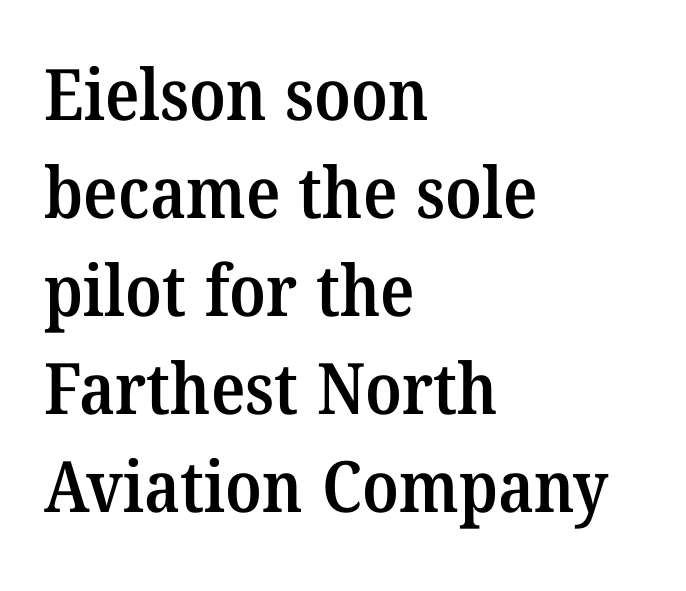
{"serif": "yes", "bold": "semi", "weight": "semibold", "width": "normal", "stroke_contrast": "medium", "x_height": "medium", "monospaced": "no", "underline": "no", "align": "left", "line_spacing": "normal", "line_spacing_ratio": 1.38, "letter_spacing": "normal", "letter_spacing_em": 0.0, "glyph_px": 71}
